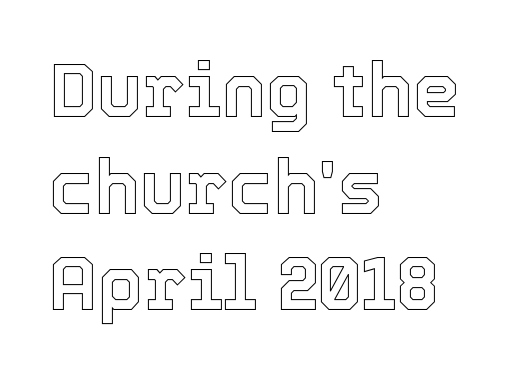
The image shows 75 px text type, upright; set left-aligned, normal line spacing (1.29x), normal letter spacing, not underlined; a medium x-height.
